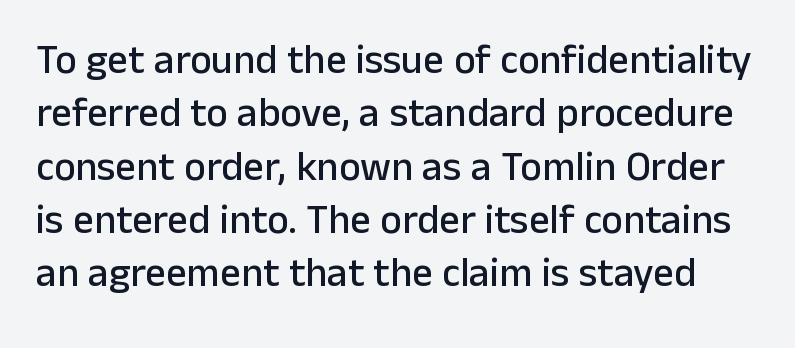
The image shows 41 px sans-serif type, upright; set normal line spacing (1.3x), normal letter spacing, not underlined; low stroke contrast and a medium x-height.
